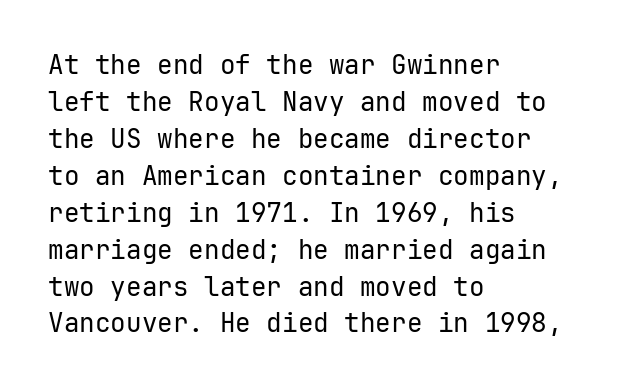
{"italic": "no", "bold": "no", "underline": "no", "align": "left", "line_spacing": "normal", "line_spacing_ratio": 1.42, "letter_spacing": "normal", "letter_spacing_em": 0.0, "glyph_px": 26}
